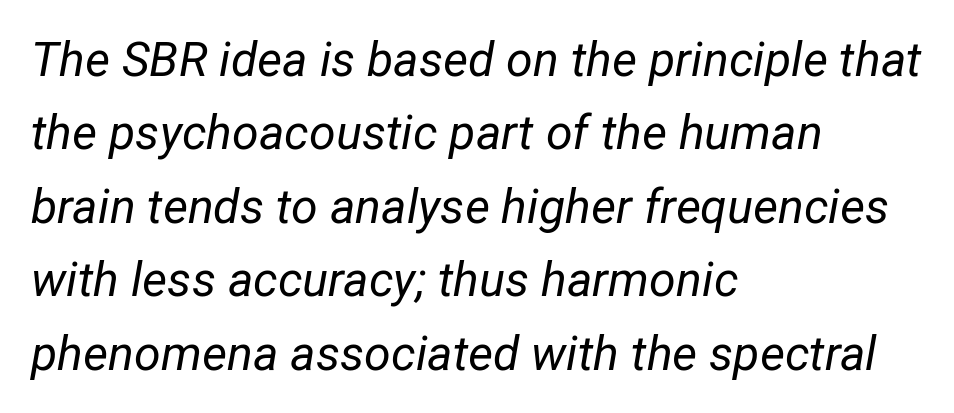
The image shows 48 px regular-weight type, italic (leaning right); set left-aligned, normal line spacing (1.53x), normal letter spacing, not underlined; low stroke contrast and a medium x-height.
